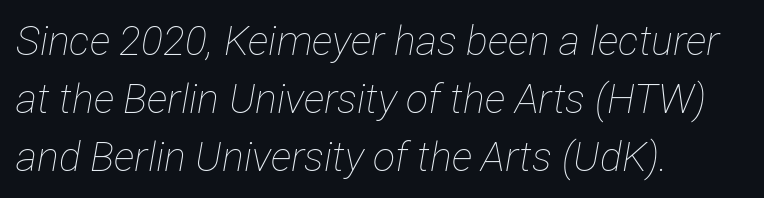
{"italic": "yes", "lean": "right", "slant_degrees": 12, "bold": "no", "weight": "thin", "width": "condensed", "stroke_contrast": "low", "x_height": "medium", "monospaced": "no", "underline": "no", "align": "left", "line_spacing": "normal", "line_spacing_ratio": 1.41, "letter_spacing": "normal", "letter_spacing_em": 0.0, "glyph_px": 41}
